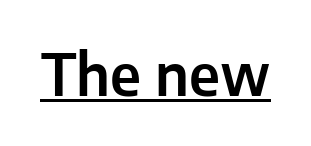
The image shows 57 px sans-serif type, upright; set normal letter spacing, underlined; low stroke contrast and a medium x-height.
